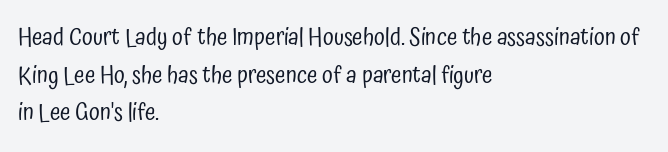
The image shows 24 px text type, upright; set left-aligned, normal line spacing (1.57x), normal letter spacing, not underlined.
